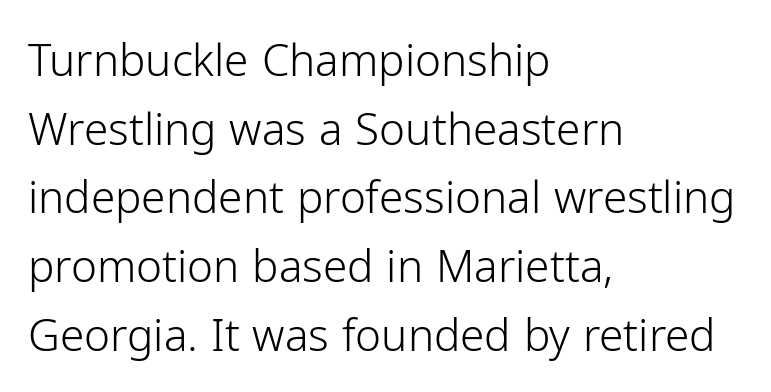
The image shows 44 px light sans-serif type, upright; set left-aligned, normal line spacing (1.56x), normal letter spacing, not underlined; low stroke contrast and a medium x-height.
